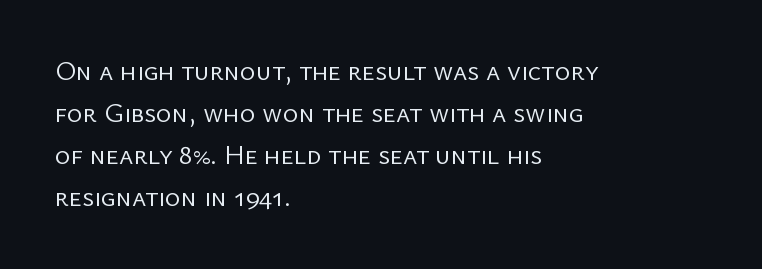
Anything drawn beneath the words? Only blank space. Each word holds together tightly as a unit, with standard inter-letter gaps. Each stroke keeps to a modest, everyday thickness or less. Normally led — the rows are evenly, conventionally spaced. In CSS terms this would be text-align: left. Does the lettering tilt? It doesn't — this is upright.
